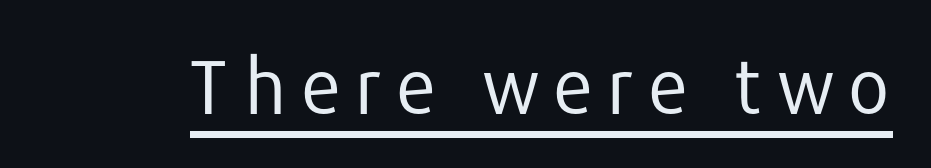
Q: Is the text bold? A: No.
Q: Is the text italic (slanted)? A: No, it is upright.
Q: Is the typeface a serif or a sans-serif typeface? A: Sans-serif.
Q: Is the text underlined? A: Yes.
Q: Width (condensed, normal, or wide)? A: Normal.
Q: Stroke contrast? A: Low.
Q: x-height? A: Medium.
Q: Monospaced? A: No.
